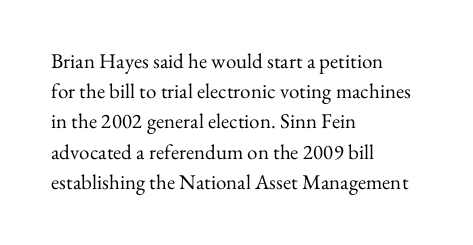
The image shows 21 px text type, upright; set left-aligned, normal line spacing (1.44x), normal letter spacing, not underlined.
